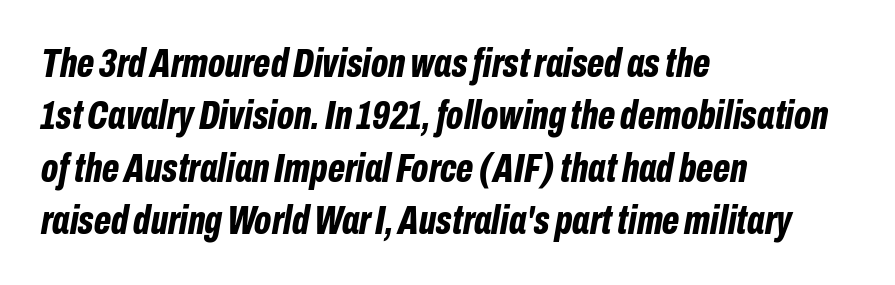
Tracking value appears to be zero — textbook default spacing. Quick note: italic. Visually the block forms a straight wall on the left and a jagged coastline on the right. Beneath every word, the page is bare. You could not count columns in this text — the font is proportionally spaced.
